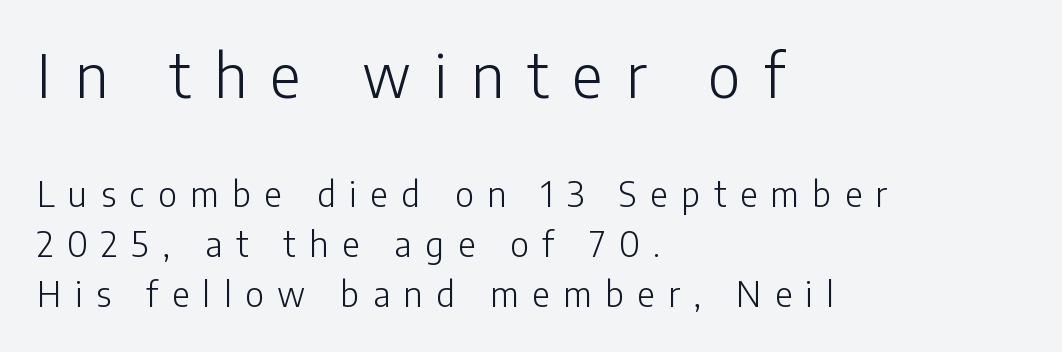
Q: Is the text bold? A: No.
Q: Is the text italic (slanted)? A: No, it is upright.
Q: Is the typeface a serif or a sans-serif typeface? A: Sans-serif.
Q: Is the text underlined? A: No.
Q: How is the paragraph aligned? A: Left-aligned.
Q: Is the spacing between letters normal or unusually wide? A: Unusually wide.
Q: Is the spacing between lines tight, normal or loose? A: Normal.
Q: Which block of text is set in a larger size, the first (top) or the second (bottom)? A: The first (top) one.
Q: Width (condensed, normal, or wide)? A: Normal.
Q: Stroke contrast? A: Low.
Q: x-height? A: Medium.
Q: Monospaced? A: No.
